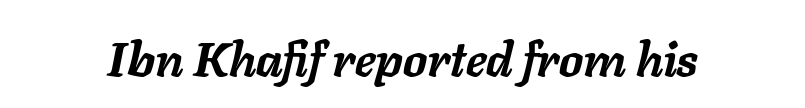
{"italic": "yes", "lean": "right", "slant_degrees": 11, "bold": "yes", "weight": "semibold", "width": "normal", "stroke_contrast": "low", "x_height": "medium", "monospaced": "no", "underline": "no", "letter_spacing": "normal", "letter_spacing_em": 0.0, "glyph_px": 48}
